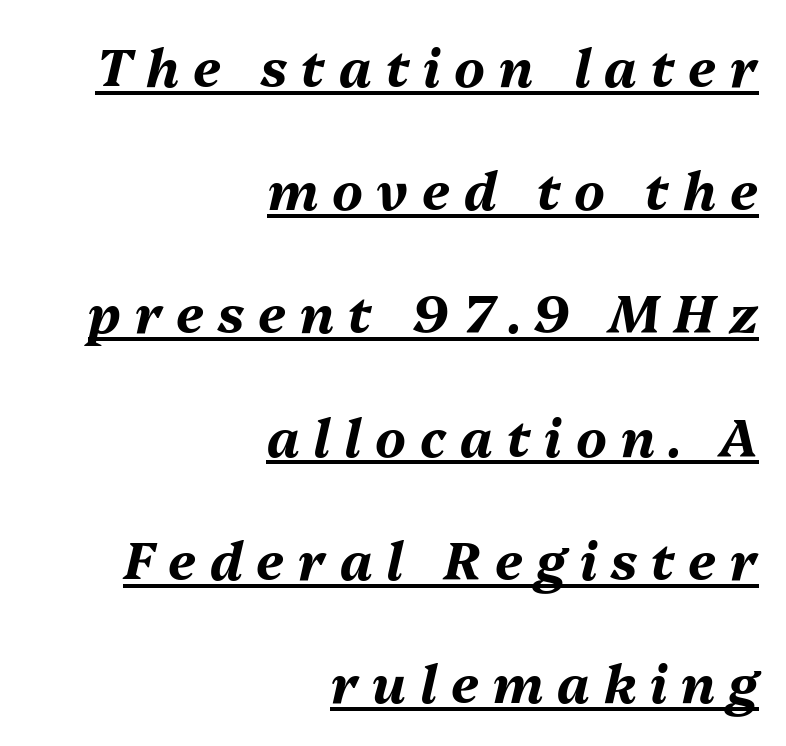
The image shows 52 px bold type, italic (leaning right); set right-aligned, loose line spacing (2.37x), unusually wide letter spacing (+0.27 em), underlined; medium stroke contrast and a medium x-height.
